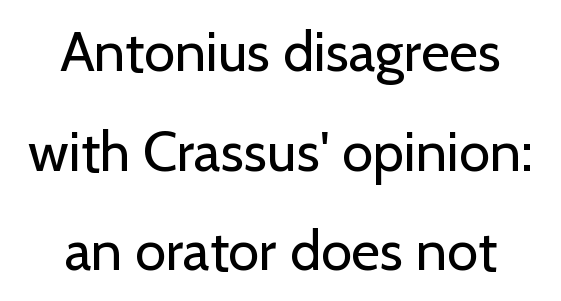
Notice how the stems are strictly vertical — no italics here. Stroke terminals: plain, sans-serif. Bold? No — there's no thickening of the strokes. Looks like regular typesetting: each glyph gets only the width it needs. The tracking reads as untouched default to a designer's eye. Line starts and ends both wander, symmetrically.
